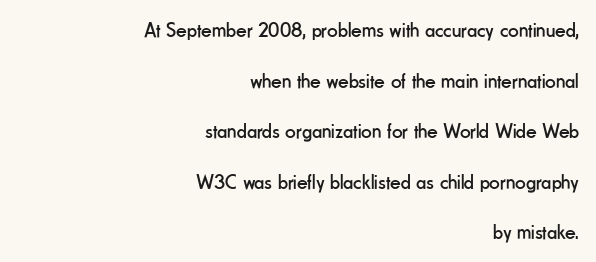
The axis of the letterforms is exactly vertical. Airy leading. Observe the ordinary spacing: letters are neighbours, not strangers. The face looks like a standard text weight, possibly lighter.
